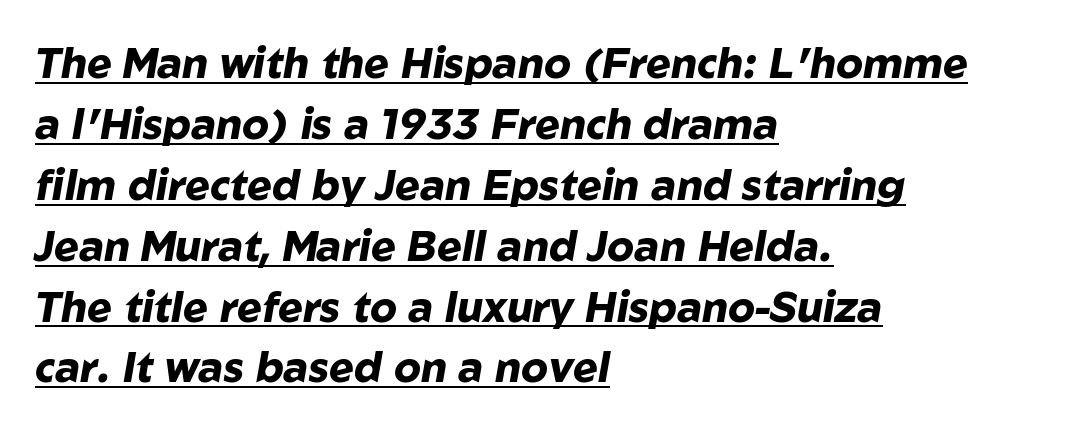
Q: Is the text bold? A: Yes.
Q: Is the text italic (slanted)? A: Yes, it leans right by about 10 degrees.
Q: Is the text underlined? A: Yes.
Q: How is the paragraph aligned? A: Left-aligned.
Q: Is the spacing between letters normal or unusually wide? A: Normal.
Q: Is the spacing between lines tight, normal or loose? A: Normal.
Q: Width (condensed, normal, or wide)? A: Normal.
Q: Stroke contrast? A: Low.
Q: x-height? A: Medium.
Q: Monospaced? A: No.
